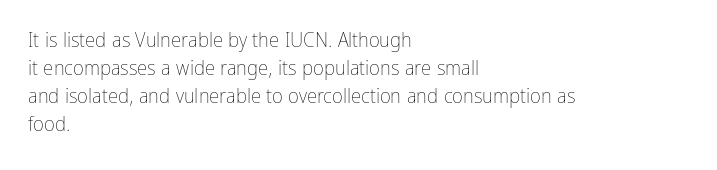
The image shows 21 px text type, upright; set left-aligned, normal line spacing (1.33x), normal letter spacing, not underlined.
